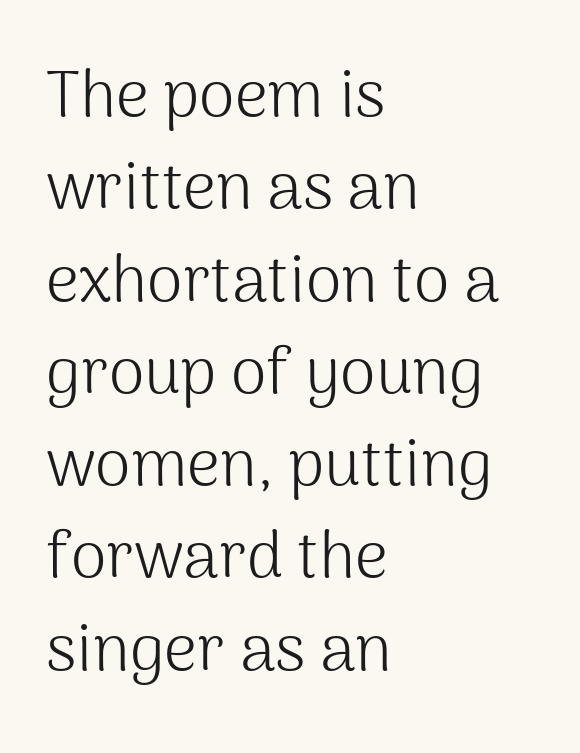
The image shows 65 px light sans-serif type, upright; set left-aligned, normal line spacing (1.42x), normal letter spacing, not underlined; medium stroke contrast and a medium x-height.
